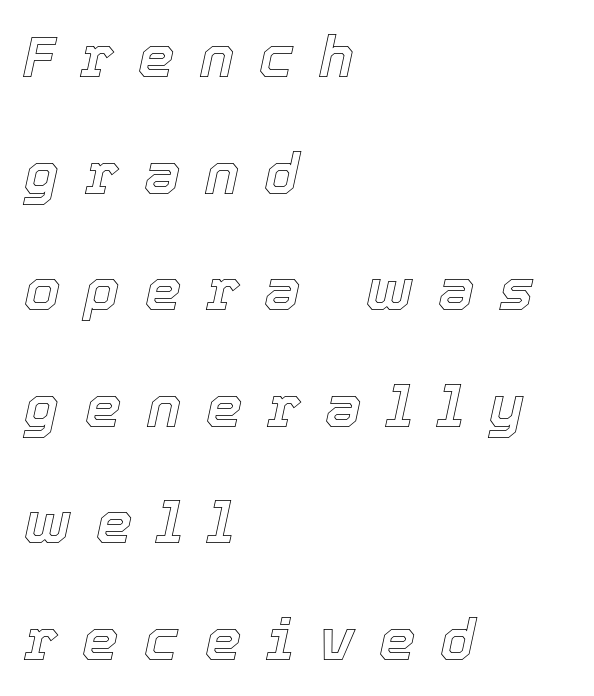
The image shows 58 px text type, italic (leaning right); set left-aligned, loose line spacing (2.01x), unusually wide letter spacing (+0.43 em), not underlined; a medium x-height.
